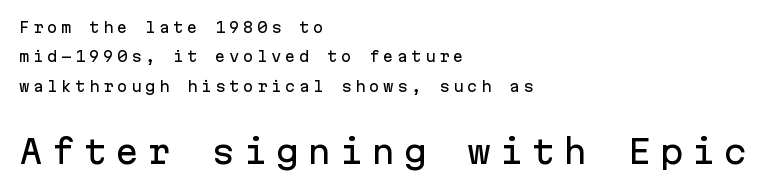
The image shows 32 px sans-serif type, upright, monospaced; set left-aligned, loose line spacing (2.09x), unusually wide letter spacing (+0.25 em), not underlined; the second (bottom) block is 2.29x larger; low stroke contrast and a medium x-height.
